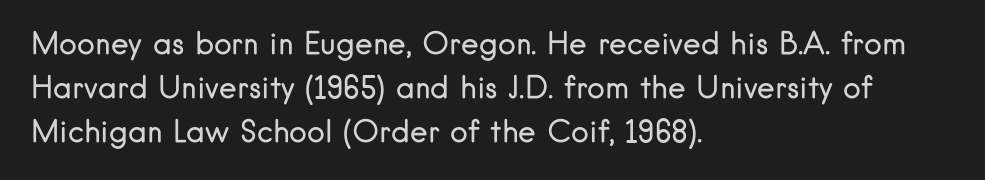
{"serif": "no", "italic": "no", "bold": "no", "weight": "regular", "width": "normal", "stroke_contrast": "low", "x_height": "small", "monospaced": "no", "underline": "no", "align": "left", "line_spacing": "normal", "line_spacing_ratio": 1.46, "letter_spacing": "normal", "letter_spacing_em": 0.0, "glyph_px": 30}
